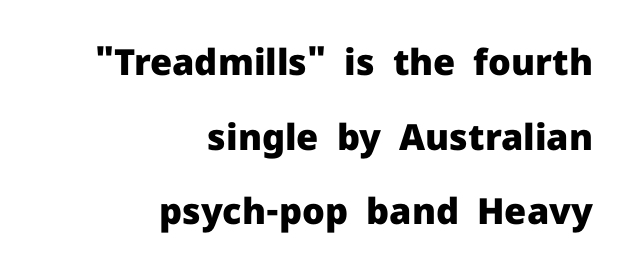
Q: Is the text bold? A: Yes.
Q: Is the text italic (slanted)? A: No, it is upright.
Q: Is the typeface a serif or a sans-serif typeface? A: Sans-serif.
Q: Is the text underlined? A: No.
Q: How is the paragraph aligned? A: Right-aligned.
Q: Is the spacing between letters normal or unusually wide? A: Normal.
Q: Is the spacing between lines tight, normal or loose? A: Loose.
Q: Width (condensed, normal, or wide)? A: Normal.
Q: Stroke contrast? A: Low.
Q: x-height? A: Medium.
Q: Monospaced? A: No.
